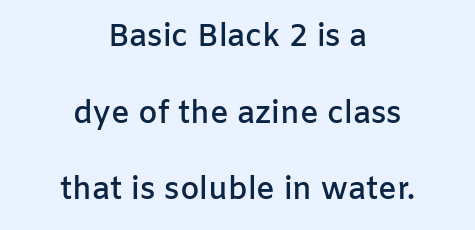
{"serif": "no", "italic": "no", "bold": "semi", "weight": "semibold", "width": "normal", "stroke_contrast": "low", "x_height": "medium", "monospaced": "no", "underline": "no", "align": "center", "line_spacing": "loose", "line_spacing_ratio": 2.47, "letter_spacing": "normal", "letter_spacing_em": 0.0, "glyph_px": 31}
